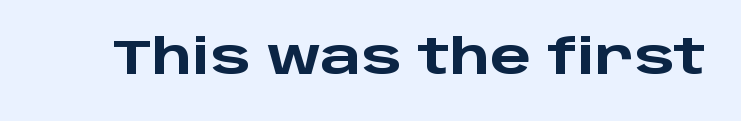
Q: Is the text bold? A: Yes.
Q: Is the text italic (slanted)? A: No, it is upright.
Q: Is the typeface a serif or a sans-serif typeface? A: Sans-serif.
Q: Is the text underlined? A: No.
Q: Is the spacing between letters normal or unusually wide? A: Normal.
Q: Width (condensed, normal, or wide)? A: Wide.
Q: Stroke contrast? A: Low.
Q: x-height? A: Large.
Q: Monospaced? A: No.
